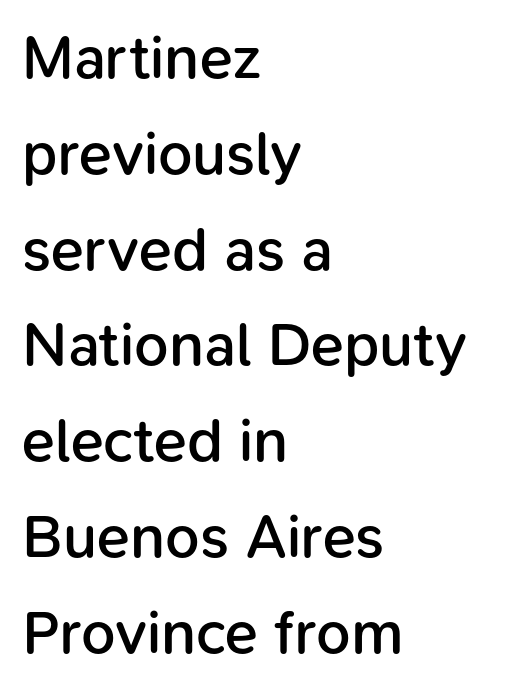
Q: Is the text bold? A: Semi-bold.
Q: Is the text italic (slanted)? A: No, it is upright.
Q: Is the typeface a serif or a sans-serif typeface? A: Sans-serif.
Q: Is the text underlined? A: No.
Q: How is the paragraph aligned? A: Left-aligned.
Q: Is the spacing between letters normal or unusually wide? A: Normal.
Q: Is the spacing between lines tight, normal or loose? A: Normal.
Q: Width (condensed, normal, or wide)? A: Normal.
Q: Stroke contrast? A: Low.
Q: x-height? A: Medium.
Q: Monospaced? A: No.
